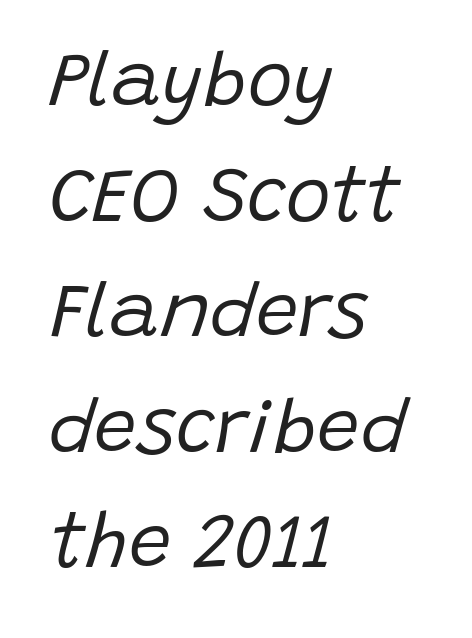
The strip under each line holds only bare page. Notice how the passage keeps a crisp vertical edge on the left only. Is the type slanted? Yes — the strokes lean at a clear angle. Between one letter and the next there's only the usual sliver of space. Looks like regular typesetting: each glyph gets only the width it needs. Vertical stems look standard width or narrower in stroke.
